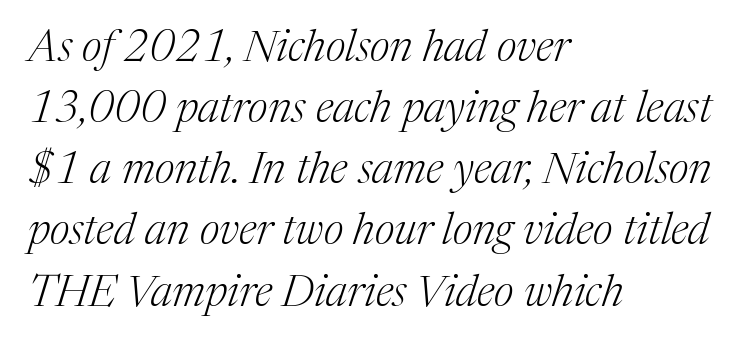
Q: Is the text bold? A: No.
Q: Is the text italic (slanted)? A: Yes, it leans right by about 17 degrees.
Q: Is the typeface a serif or a sans-serif typeface? A: Serif.
Q: Is the text underlined? A: No.
Q: How is the paragraph aligned? A: Left-aligned.
Q: Is the spacing between letters normal or unusually wide? A: Normal.
Q: Is the spacing between lines tight, normal or loose? A: Normal.
Q: Width (condensed, normal, or wide)? A: Normal.
Q: Stroke contrast? A: Medium.
Q: x-height? A: Medium.
Q: Monospaced? A: No.
